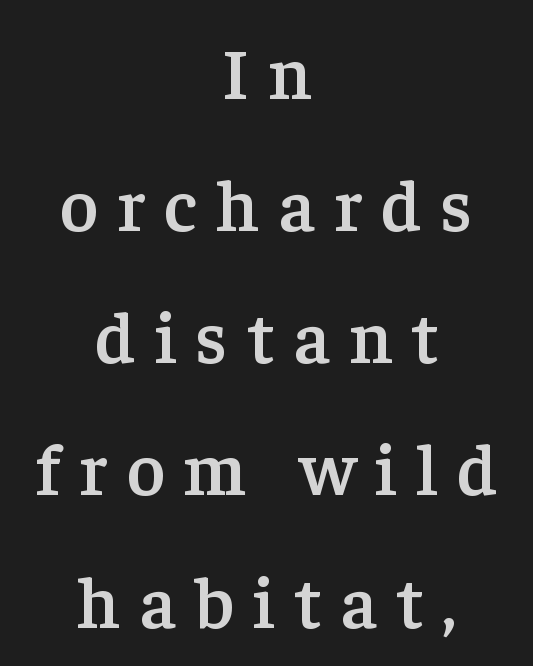
Q: Is the text bold? A: Semi-bold.
Q: Is the text italic (slanted)? A: No, it is upright.
Q: Is the typeface a serif or a sans-serif typeface? A: Serif.
Q: Is the text underlined? A: No.
Q: How is the paragraph aligned? A: Centered.
Q: Is the spacing between letters normal or unusually wide? A: Unusually wide.
Q: Width (condensed, normal, or wide)? A: Normal.
Q: Stroke contrast? A: Low.
Q: x-height? A: Medium.
Q: Monospaced? A: No.
